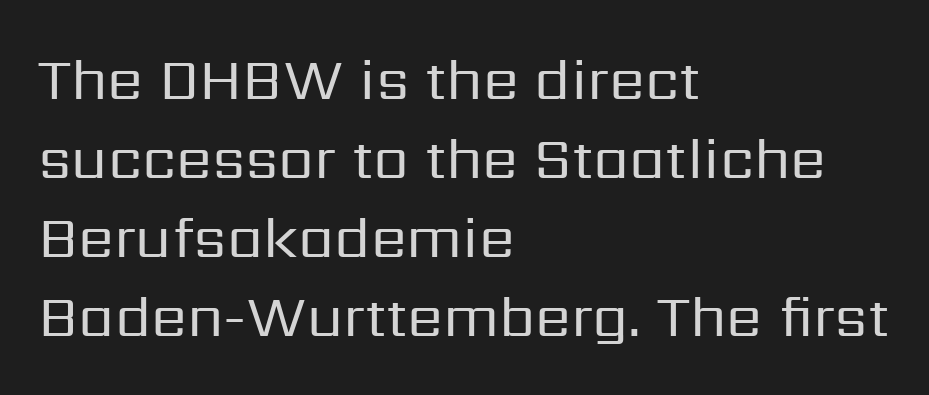
The passage shown is not bold in any degree. The glyphs are unaccompanied by any horizontal stroke below them. Do the characters align in a grid? No, the font is proportional. Where is the straight margin? On the left.
